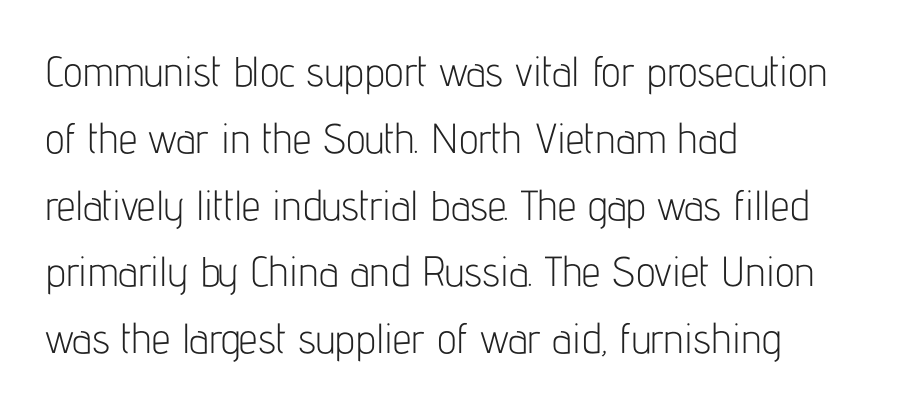
{"serif": "no", "italic": "no", "bold": "no", "weight": "light", "width": "condensed", "stroke_contrast": "low", "x_height": "medium", "monospaced": "no", "underline": "no", "align": "left", "line_spacing": "normal", "line_spacing_ratio": 1.59, "letter_spacing": "normal", "letter_spacing_em": 0.0, "glyph_px": 42}
